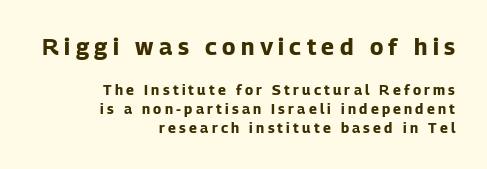
The image shows 23 px bold type, upright; set right-aligned, normal line spacing (1.34x), unusually wide letter spacing (+0.23 em), not underlined; the first (top) block is 1.64x larger.
